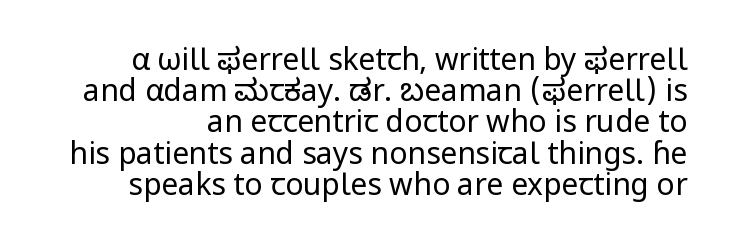
Q: Is the text bold? A: No.
Q: Is the text italic (slanted)? A: No, it is upright.
Q: Is the typeface a serif or a sans-serif typeface? A: Sans-serif.
Q: Is the text underlined? A: No.
Q: Is the spacing between letters normal or unusually wide? A: Normal.
Q: Is the spacing between lines tight, normal or loose? A: Tight.
Q: Width (condensed, normal, or wide)? A: Normal.
Q: Stroke contrast? A: Low.
Q: x-height? A: Medium.
Q: Monospaced? A: No.
